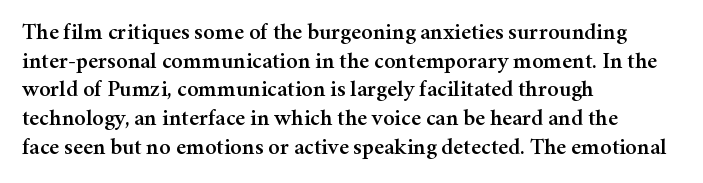
The image shows 23 px text type, upright; set left-aligned, normal line spacing (1.25x), normal letter spacing, not underlined.
